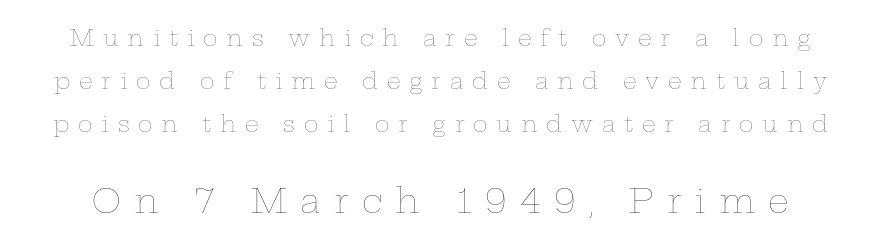
{"italic": "no", "bold": "no", "weight": "thin", "width": "wide", "stroke_contrast": "low", "x_height": "medium", "monospaced": "no", "underline": "no", "line_spacing": "loose", "line_spacing_ratio": 1.96, "letter_spacing": "wide", "letter_spacing_em": 0.4, "larger_block": "second", "size_ratio": 1.5, "glyph_px": 33}
